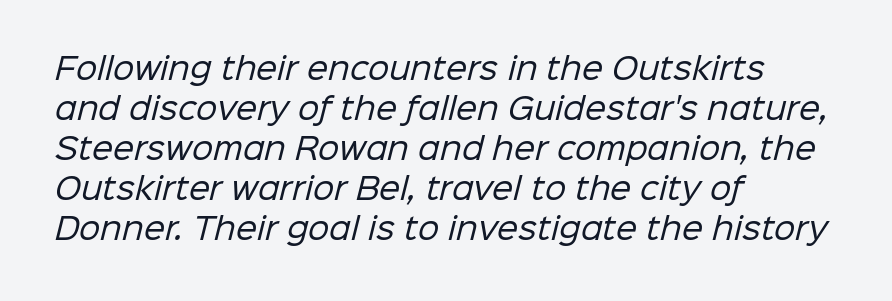
The image shows 30 px regular-weight sans-serif type; set left-aligned, normal line spacing (1.33x), normal letter spacing, not underlined; low stroke contrast and a medium x-height.
